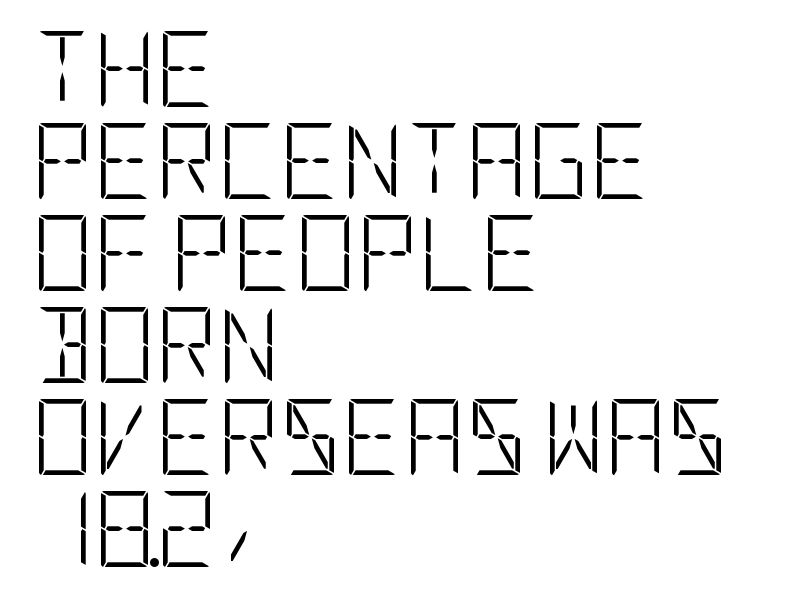
{"serif": "no", "italic": "no", "bold": "no", "weight": "light", "width": "condensed", "stroke_contrast": "low", "x_height": "large", "underline": "no", "align": "left", "line_spacing_ratio": 1.21, "letter_spacing": "normal", "letter_spacing_em": 0.0, "glyph_px": 76}
